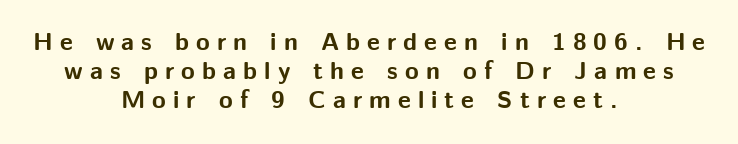
Q: Is the text bold? A: Yes.
Q: Is the text italic (slanted)? A: No, it is upright.
Q: Is the text underlined? A: No.
Q: How is the paragraph aligned? A: Centered.
Q: Is the spacing between letters normal or unusually wide? A: Unusually wide.
